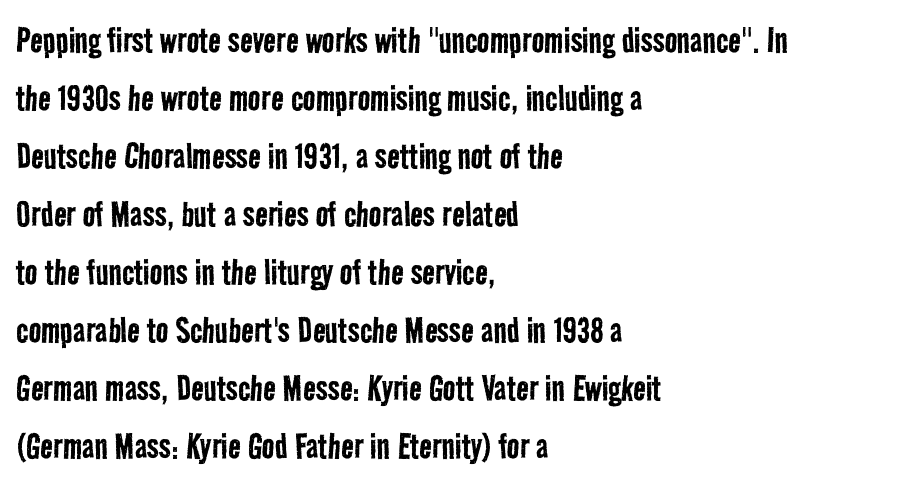
Q: Is the text bold? A: No.
Q: Is the typeface a serif or a sans-serif typeface? A: Sans-serif.
Q: Is the text underlined? A: No.
Q: How is the paragraph aligned? A: Left-aligned.
Q: Is the spacing between letters normal or unusually wide? A: Normal.
Q: Is the spacing between lines tight, normal or loose? A: Normal.
Q: Width (condensed, normal, or wide)? A: Condensed.
Q: Stroke contrast? A: Low.
Q: x-height? A: Medium.
Q: Monospaced? A: No.
